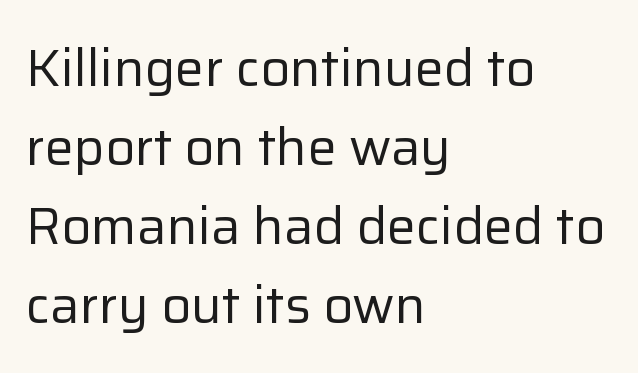
The image shows 52 px regular-weight sans-serif type, upright; set left-aligned, normal line spacing (1.52x), normal letter spacing, not underlined; low stroke contrast and a medium x-height.
